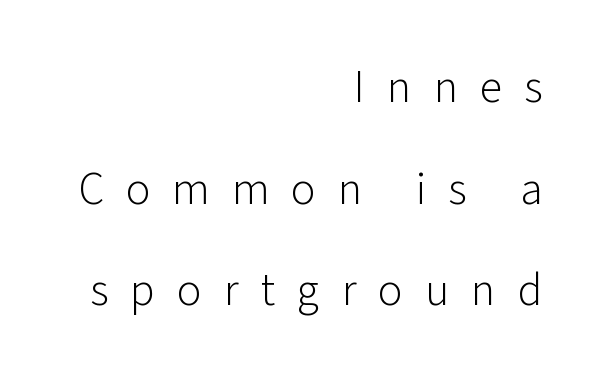
The image shows 46 px light sans-serif type, upright; set right-aligned, loose line spacing (2.21x), unusually wide letter spacing (+0.48 em), not underlined; low stroke contrast and a medium x-height.
